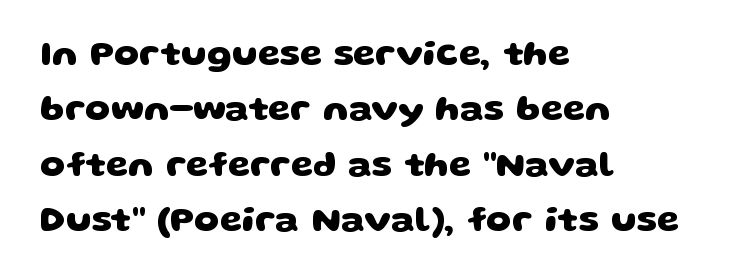
Emphasis by weight is at full strength: bold. Do the characters align in a grid? No, the font is proportional. The rendering anchors every line to the left-hand side. These lines sit exactly where default settings would place them. The rendering shows plain stroke endings on the letterforms — a sans-serif design. A clean baseline with only descenders dipping below it.
